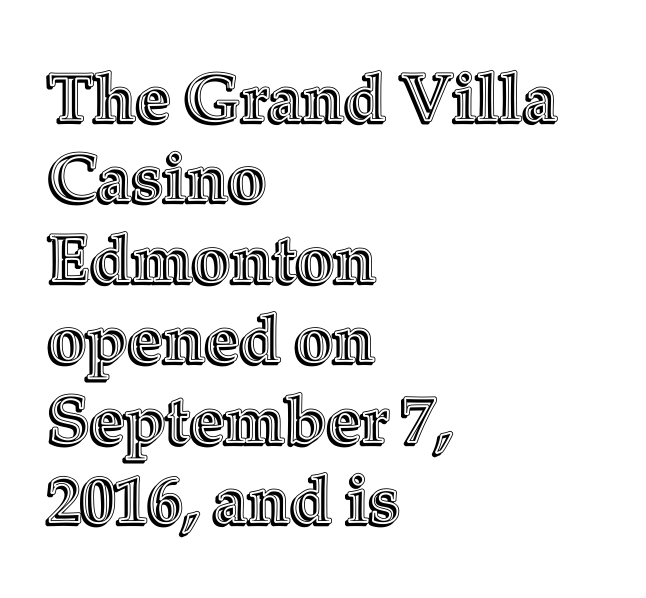
A typesetter would mark this as roman, not italic. The lines in this sample share a left origin and differ only in where they stop. Unmarked baselines from the first word to the last. Think of a printed novel: that variable character pitch is what you see here. Look at the tracking — it's just the regular setting, nothing added.
